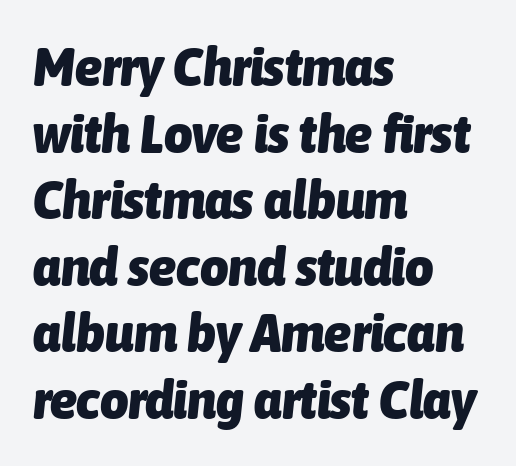
Q: Is the text bold? A: Yes.
Q: Is the text italic (slanted)? A: Yes, it leans right by about 6 degrees.
Q: Is the text underlined? A: No.
Q: How is the paragraph aligned? A: Left-aligned.
Q: Is the spacing between letters normal or unusually wide? A: Normal.
Q: Width (condensed, normal, or wide)? A: Condensed.
Q: Stroke contrast? A: Low.
Q: x-height? A: Medium.
Q: Monospaced? A: No.
